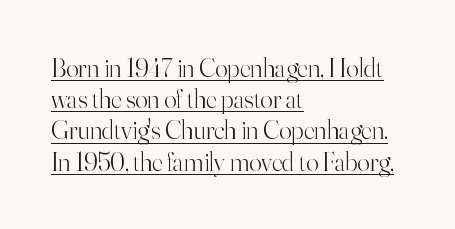
{"italic": "no", "bold": "no", "underline": "yes", "align": "left", "line_spacing_ratio": 1.2, "letter_spacing": "normal", "letter_spacing_em": 0.0, "glyph_px": 26}
